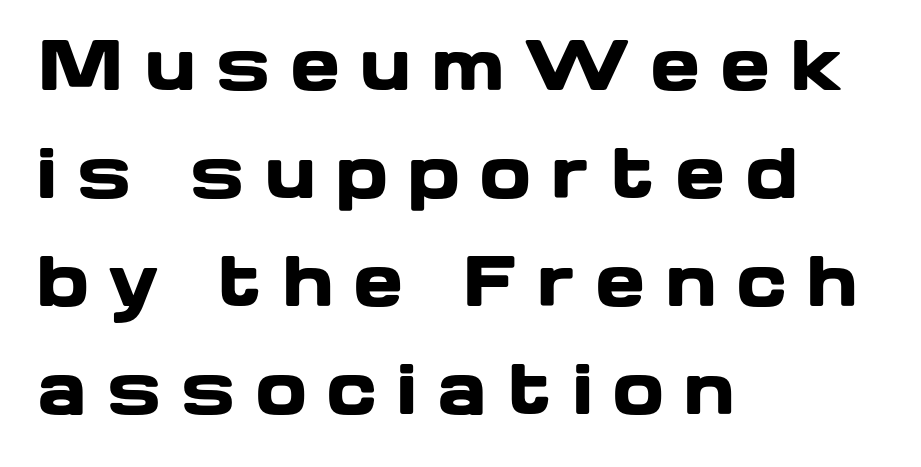
{"serif": "no", "italic": "no", "bold": "yes", "weight": "heavy", "width": "wide", "stroke_contrast": "low", "x_height": "medium", "monospaced": "no", "underline": "no", "align": "left", "line_spacing": "normal", "line_spacing_ratio": 1.61, "letter_spacing": "wide", "letter_spacing_em": 0.28, "glyph_px": 67}
